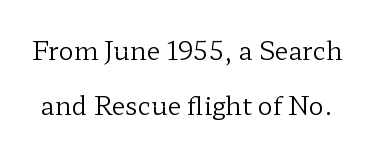
The image shows 25 px text type, upright; set loose line spacing (2.21x), normal letter spacing, not underlined.
